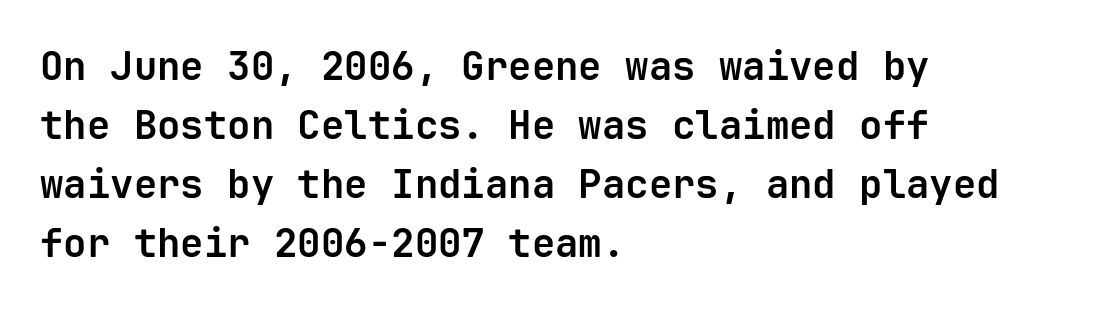
The lines in this sample share a left origin and differ only in where they stop. These lines were composed using upright roman letters. Tracking value appears to be zero — textbook default spacing. Check the space under the baseline: it is left empty.
